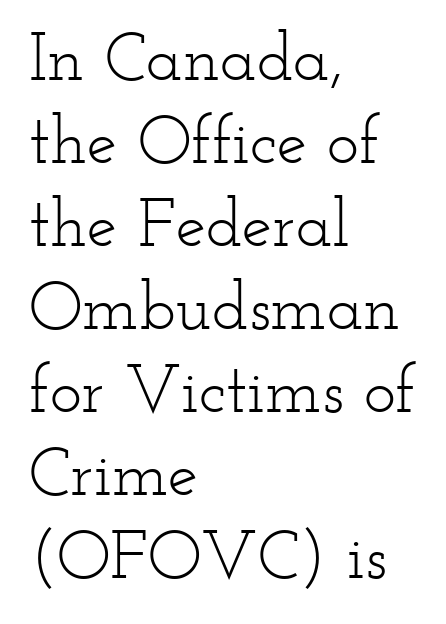
Q: Is the text bold? A: No.
Q: Is the text italic (slanted)? A: No, it is upright.
Q: Is the typeface a serif or a sans-serif typeface? A: Serif.
Q: Is the text underlined? A: No.
Q: How is the paragraph aligned? A: Left-aligned.
Q: Is the spacing between letters normal or unusually wide? A: Normal.
Q: Width (condensed, normal, or wide)? A: Wide.
Q: Stroke contrast? A: Low.
Q: x-height? A: Small.
Q: Monospaced? A: No.
